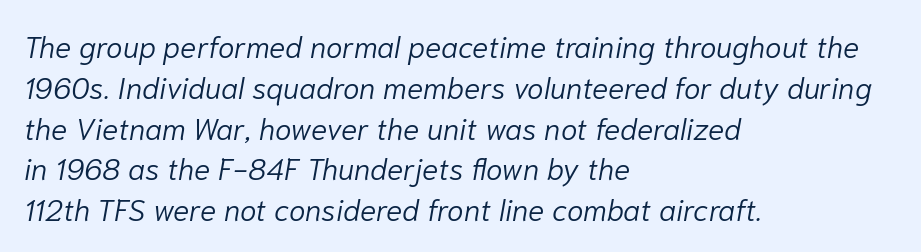
The image shows 30 px light type, italic (leaning right); set left-aligned, normal line spacing (1.36x), normal letter spacing, not underlined; low stroke contrast and a medium x-height.
